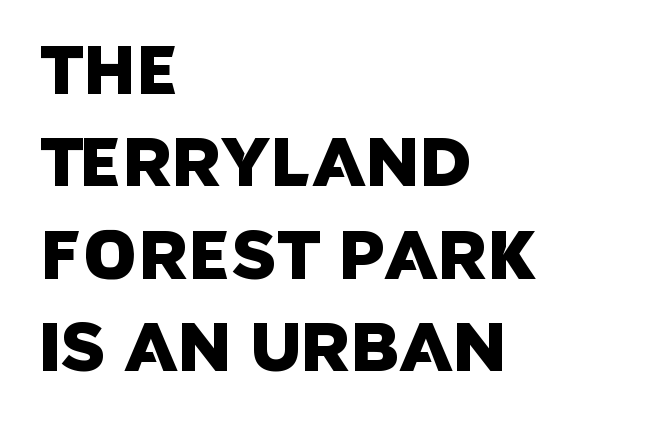
{"serif": "no", "width": "normal", "stroke_contrast": "low", "x_height": "large", "monospaced": "no", "underline": "no", "align": "left", "line_spacing": "normal", "line_spacing_ratio": 1.36, "letter_spacing": "normal", "letter_spacing_em": 0.0, "glyph_px": 68}
